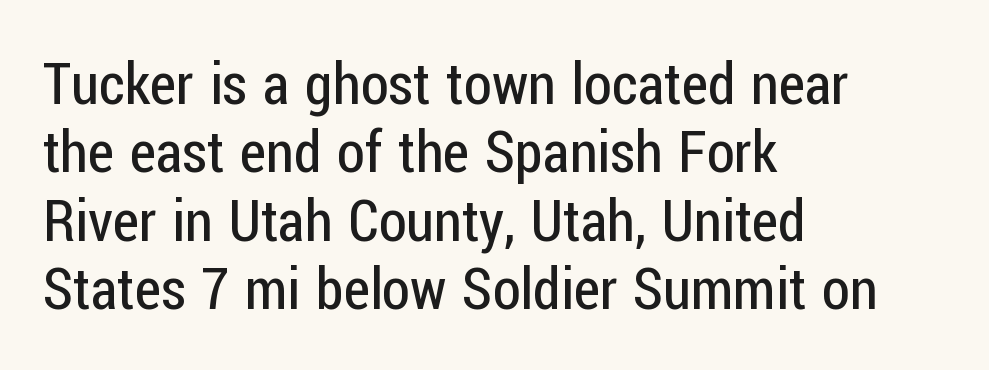
The image shows 57 px regular-weight, condensed sans-serif type, upright; set left-aligned, line spacing 1.2x, normal letter spacing, not underlined; low stroke contrast and a medium x-height.
